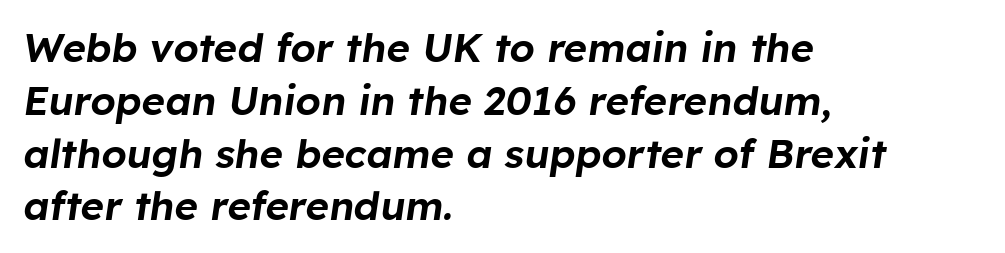
The image shows 40 px text type, italic (leaning right); set left-aligned, normal line spacing (1.32x), normal letter spacing, not underlined; low stroke contrast and a medium x-height.
